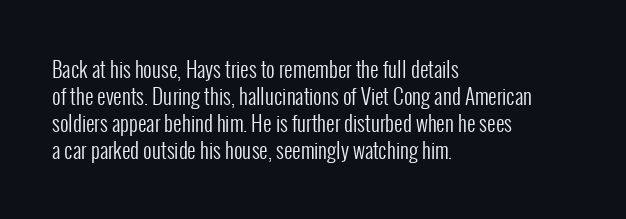
Q: Is the text bold? A: No.
Q: Is the text italic (slanted)? A: No, it is upright.
Q: Is the text underlined? A: No.
Q: How is the paragraph aligned? A: Left-aligned.
Q: Is the spacing between letters normal or unusually wide? A: Normal.
Q: Is the spacing between lines tight, normal or loose? A: Normal.
